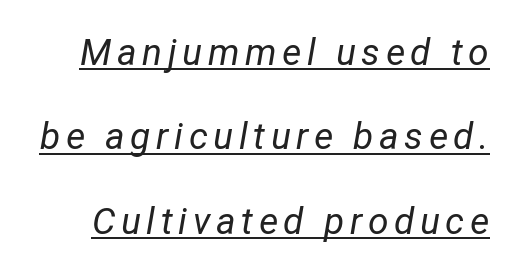
Q: Is the text bold? A: No.
Q: Is the text italic (slanted)? A: Yes, it leans right by about 12 degrees.
Q: Is the text underlined? A: Yes.
Q: Is the spacing between lines tight, normal or loose? A: Loose.
Q: Width (condensed, normal, or wide)? A: Normal.
Q: Stroke contrast? A: Low.
Q: x-height? A: Medium.
Q: Monospaced? A: No.
